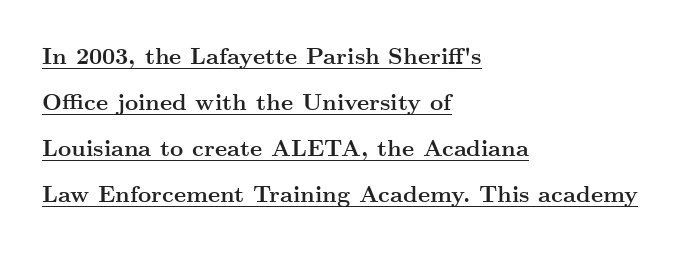
Q: Is the text bold? A: Yes.
Q: Is the text italic (slanted)? A: No, it is upright.
Q: Is the text underlined? A: Yes.
Q: How is the paragraph aligned? A: Left-aligned.
Q: Is the spacing between letters normal or unusually wide? A: Normal.
Q: Is the spacing between lines tight, normal or loose? A: Loose.
